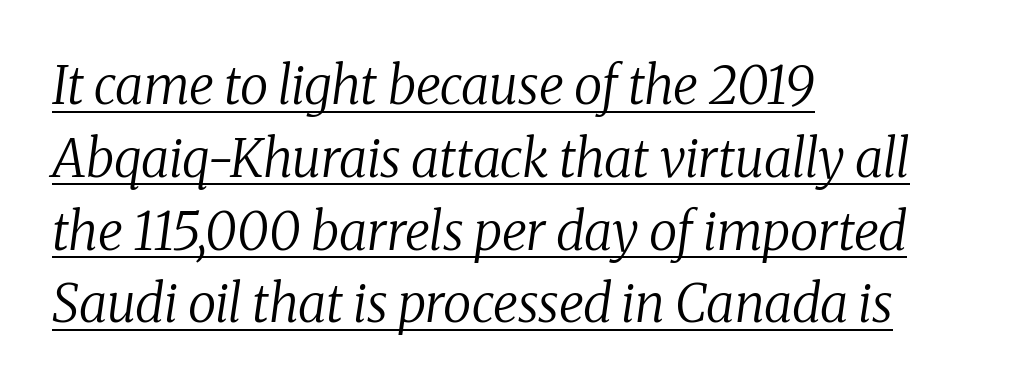
{"serif": "yes", "italic": "yes", "lean": "right", "slant_degrees": 8, "bold": "no", "weight": "regular", "width": "normal", "stroke_contrast": "medium", "x_height": "medium", "monospaced": "no", "underline": "yes", "align": "left", "line_spacing": "normal", "line_spacing_ratio": 1.4, "letter_spacing": "normal", "letter_spacing_em": 0.0, "glyph_px": 52}
